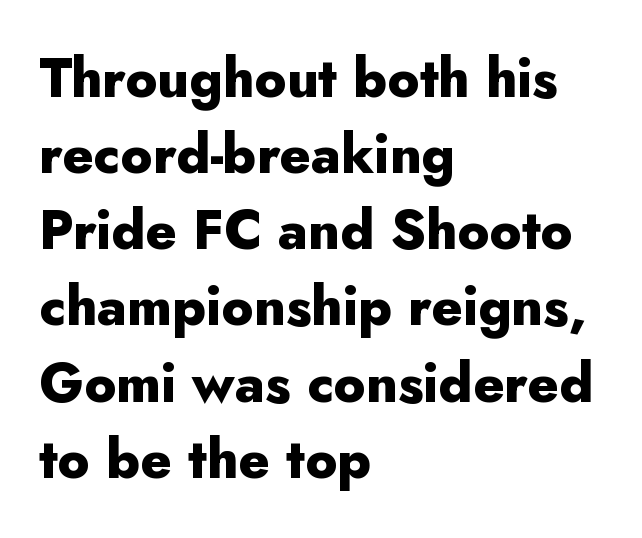
Q: Is the text bold? A: Yes.
Q: Is the text italic (slanted)? A: No, it is upright.
Q: Is the typeface a serif or a sans-serif typeface? A: Sans-serif.
Q: Is the text underlined? A: No.
Q: How is the paragraph aligned? A: Left-aligned.
Q: Is the spacing between letters normal or unusually wide? A: Normal.
Q: Is the spacing between lines tight, normal or loose? A: Normal.
Q: Width (condensed, normal, or wide)? A: Normal.
Q: Stroke contrast? A: Low.
Q: x-height? A: Small.
Q: Monospaced? A: No.
